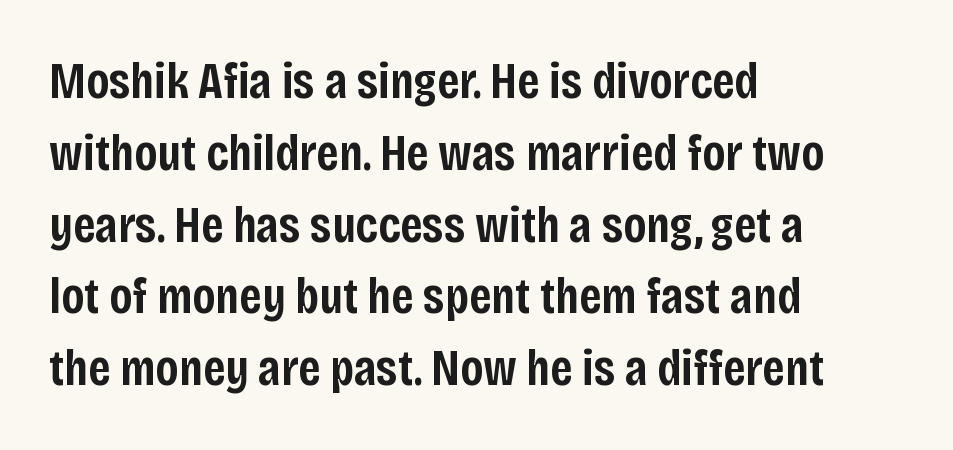
The rendering uses natural spacing where letterforms have individual widths. The type sits square on the baseline with zero lean. Interline gaps are of average width in this sample. Weight: semibold (demi).
